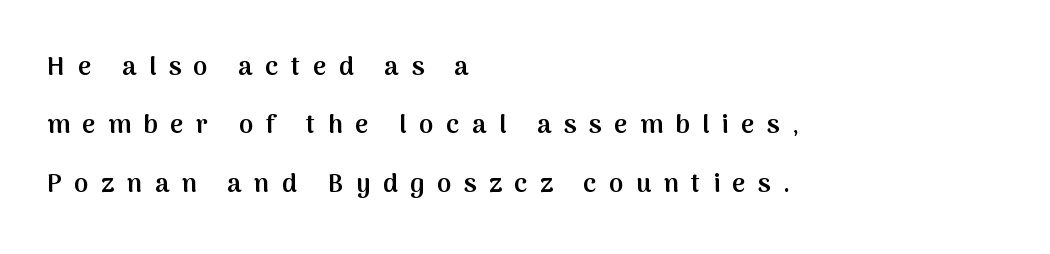
Style check: upright. Glyph-to-glyph distance is far greater than everyday printed text. This is moderately heavy type, rendered in semibold. The lines are quadded left.
